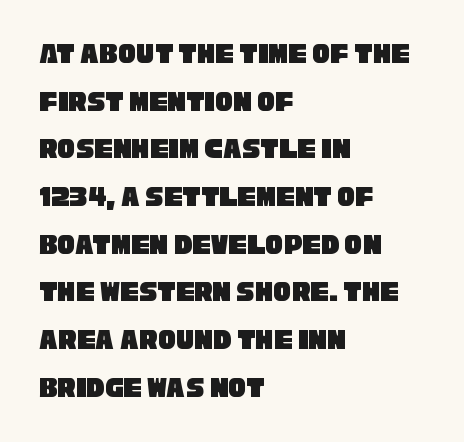
Q: Is the typeface a serif or a sans-serif typeface? A: Sans-serif.
Q: Is the text underlined? A: No.
Q: How is the paragraph aligned? A: Left-aligned.
Q: Is the spacing between letters normal or unusually wide? A: Normal.
Q: Is the spacing between lines tight, normal or loose? A: Normal.
Q: Width (condensed, normal, or wide)? A: Condensed.
Q: Stroke contrast? A: Low.
Q: x-height? A: Large.
Q: Monospaced? A: No.
